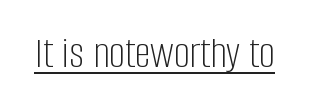
{"serif": "no", "italic": "no", "bold": "no", "weight": "light", "width": "condensed", "stroke_contrast": "low", "x_height": "large", "monospaced": "no", "underline": "yes", "letter_spacing": "normal", "letter_spacing_em": 0.0, "glyph_px": 45}
